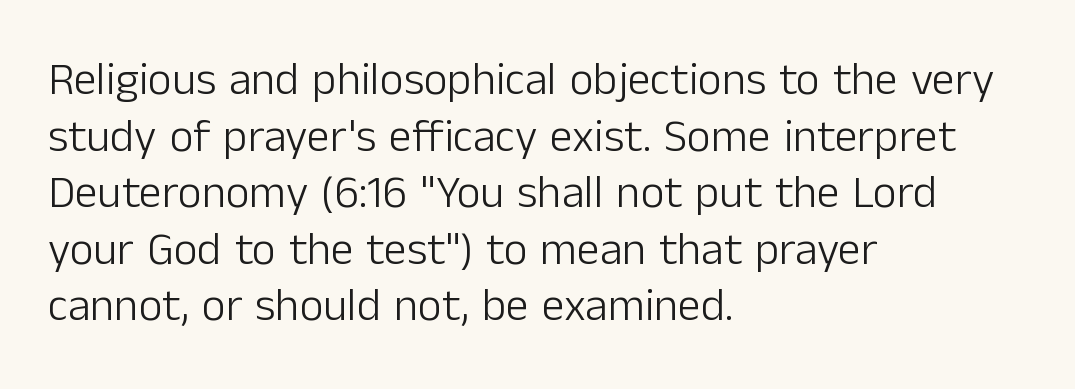
The face looks like a standard text weight, possibly lighter. A typesetter would call this proportional, since set widths differ per character. Italic? Not at all — the glyphs are vertical. Anything drawn beneath the words? Only blank space. Tracking value appears to be zero — textbook default spacing.
